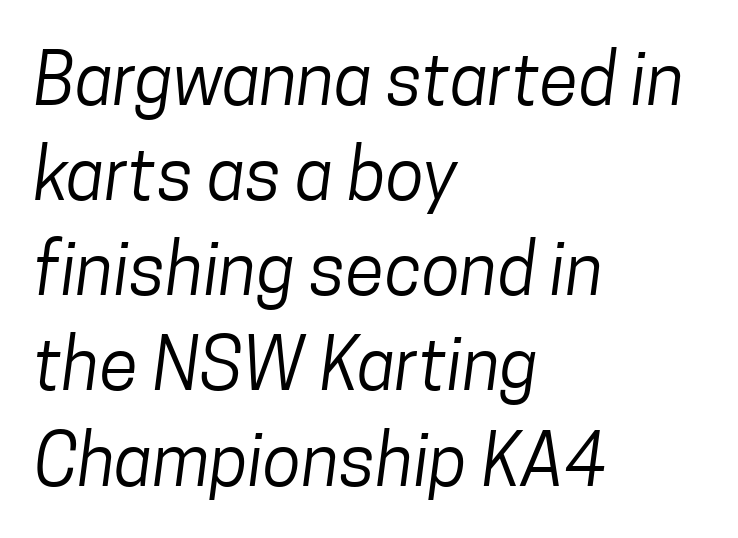
Does extra space separate the letters? No, they use regular spacing. The lines are quadded left. Are there feet on the stems? There aren't — it's a sans. Anything drawn beneath the words? Only blank space. The passage shown is typed in a proportional face where columns would drift.
